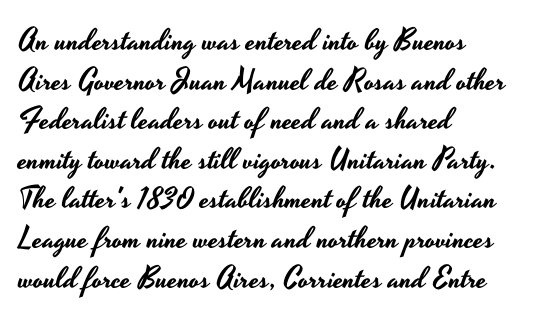
Q: Is the text italic (slanted)? A: Yes.
Q: Is the typeface a serif or a sans-serif typeface? A: Sans-serif.
Q: Is the text underlined? A: No.
Q: How is the paragraph aligned? A: Left-aligned.
Q: Is the spacing between letters normal or unusually wide? A: Normal.
Q: Is the spacing between lines tight, normal or loose? A: Normal.
Q: Width (condensed, normal, or wide)? A: Wide.
Q: Stroke contrast? A: Low.
Q: x-height? A: Small.
Q: Monospaced? A: No.
